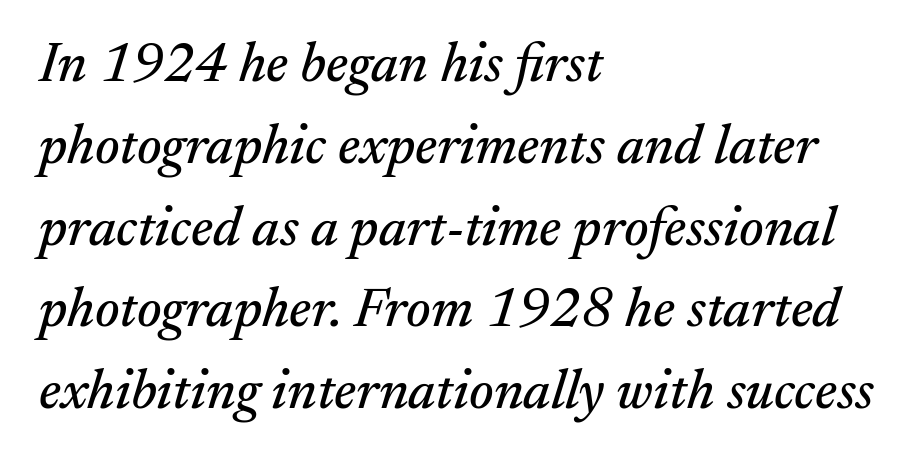
The gap between lines stays unmarked. Do the characters align in a grid? No, the font is proportional. What stands out about the letter spacing? Nothing — it is the standard amount. Does the leading feel generous? No, just average. Notice how the passage keeps a crisp vertical edge on the left only.
